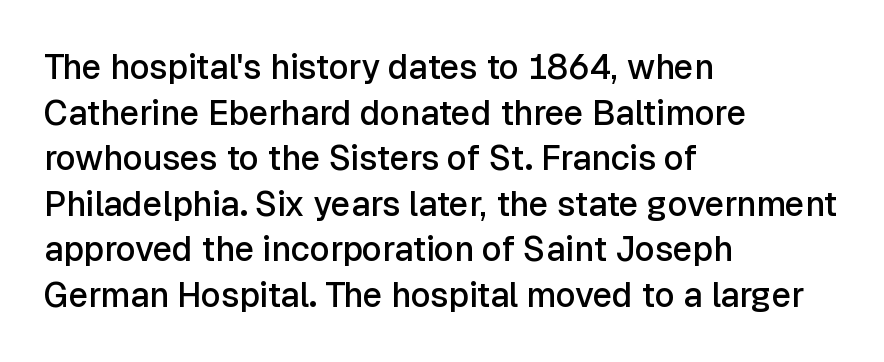
Posture: upright roman. Heft: intermediate — a semibold. Quick note: interline space is typical. This sample uses a sans-serif face. Do the characters align in a grid? No, the font is proportional. Which margin do the lines hug? The left one — the right edge is uneven.
